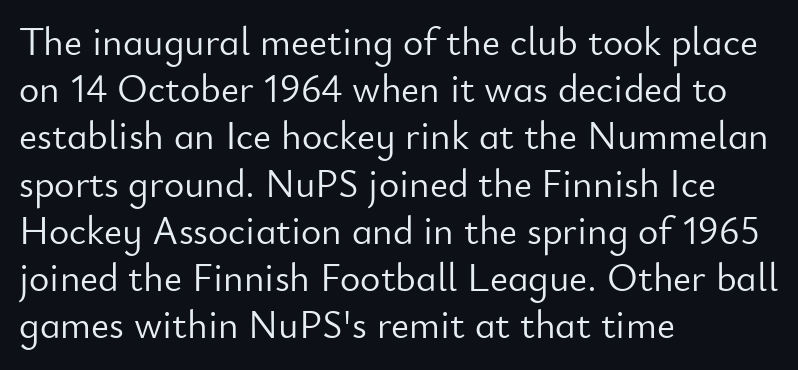
Think of a printed novel: that variable character pitch is what you see here. The letterforms sit at book weight or below. Posture: straight, roman, zero tilt. The zone under the glyphs is completely vacant.
